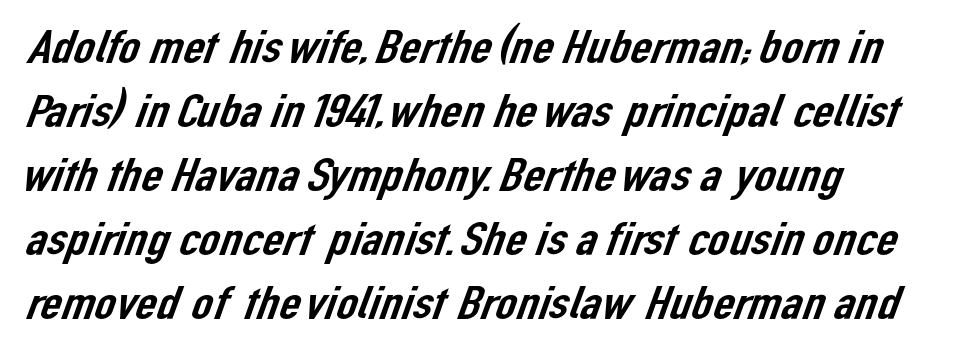
Q: Is the typeface a serif or a sans-serif typeface? A: Sans-serif.
Q: Is the text underlined? A: No.
Q: Is the spacing between letters normal or unusually wide? A: Normal.
Q: Is the spacing between lines tight, normal or loose? A: Normal.
Q: Width (condensed, normal, or wide)? A: Normal.
Q: Stroke contrast? A: Low.
Q: x-height? A: Medium.
Q: Monospaced? A: No.
